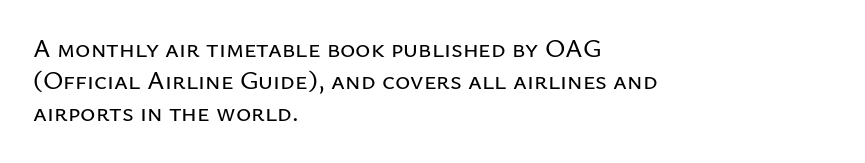
Q: Is the text italic (slanted)? A: No, it is upright.
Q: Is the text underlined? A: No.
Q: How is the paragraph aligned? A: Left-aligned.
Q: Is the spacing between letters normal or unusually wide? A: Normal.
